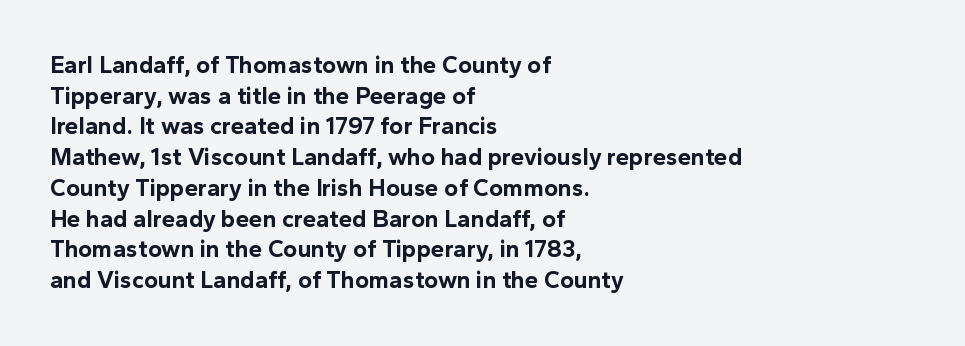
{"italic": "no", "bold": "yes", "underline": "no", "align": "left", "line_spacing": "normal", "line_spacing_ratio": 1.28, "letter_spacing": "normal", "letter_spacing_em": 0.0, "glyph_px": 24}
